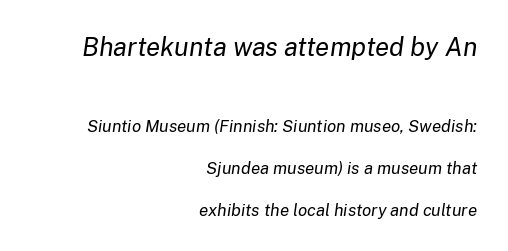
The space directly below the letters is spotless. If you measured baseline to baseline, you'd find a long distance. Slant detected: the letters are inclined. The paragraph has a hard right edge and a soft left edge. Weight: not bold — regular or lighter.
